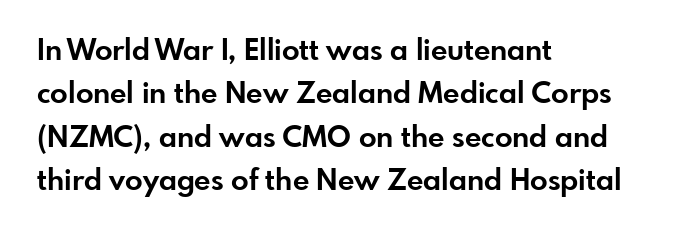
Q: Is the text bold? A: Yes.
Q: Is the text italic (slanted)? A: No, it is upright.
Q: Is the typeface a serif or a sans-serif typeface? A: Sans-serif.
Q: Is the text underlined? A: No.
Q: How is the paragraph aligned? A: Left-aligned.
Q: Is the spacing between letters normal or unusually wide? A: Normal.
Q: Is the spacing between lines tight, normal or loose? A: Normal.
Q: Width (condensed, normal, or wide)? A: Normal.
Q: Stroke contrast? A: Low.
Q: x-height? A: Small.
Q: Monospaced? A: No.
